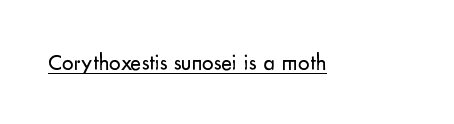
Q: Is the text bold? A: No.
Q: Is the text italic (slanted)? A: No, it is upright.
Q: Is the text underlined? A: Yes.
Q: Is the spacing between letters normal or unusually wide? A: Normal.
